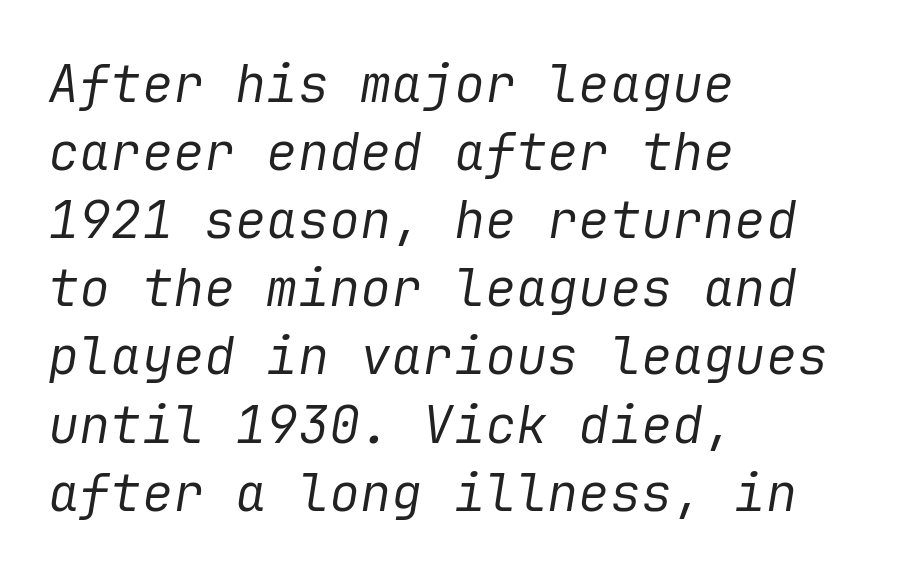
Is the block centered? No — it sits flush against the left margin. Bold? No — there's no thickening of the strokes. Underline: absent. The passage shown has conventional tracking throughout. In terms of posture, this sample is oblique.
